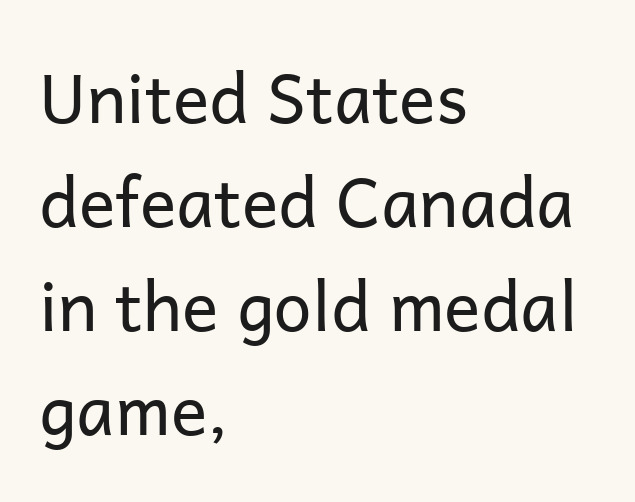
How are the letters spaced? Ordinarily, with no added tracking. Only glyphs here, with clear space below each row. Stem width sits at or under what a default text font uses. What kind of face is this? One without serifs — a sans.
